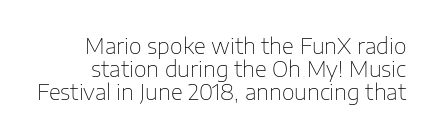
The image shows 22 px text type, upright; set tight line spacing (1.04x), normal letter spacing, not underlined.
